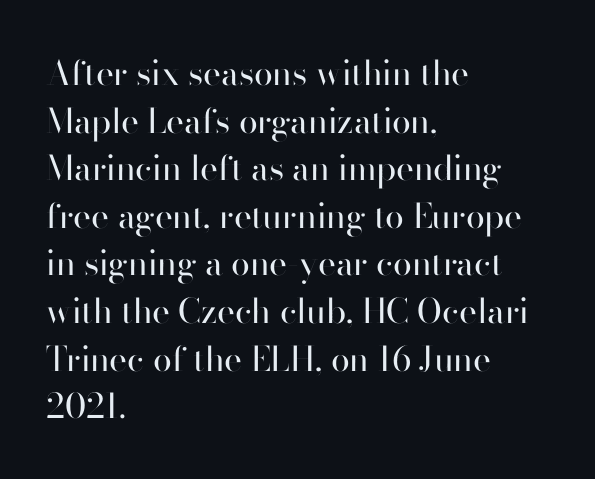
What kind of face is this? One without serifs — a sans. These lines were composed using upright roman letters. You could not count columns in this text — the font is proportionally spaced. The passage shown has conventional tracking throughout. A normal amount of white space separates one row of letters from the next. Quick note: underline off.
